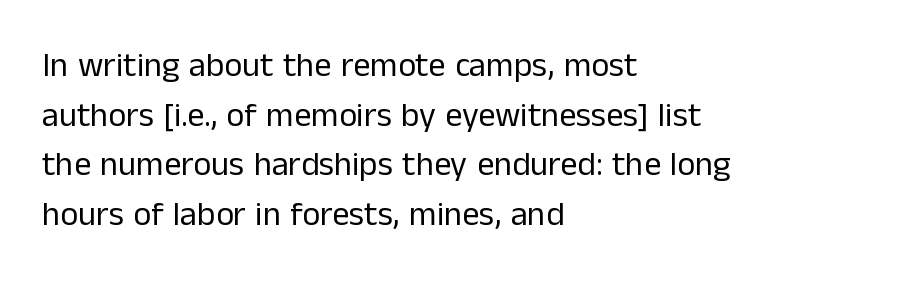
Q: Is the text bold? A: No.
Q: Is the text italic (slanted)? A: No, it is upright.
Q: Is the typeface a serif or a sans-serif typeface? A: Sans-serif.
Q: Is the text underlined? A: No.
Q: How is the paragraph aligned? A: Left-aligned.
Q: Is the spacing between letters normal or unusually wide? A: Normal.
Q: Is the spacing between lines tight, normal or loose? A: Normal.
Q: Width (condensed, normal, or wide)? A: Normal.
Q: Stroke contrast? A: Low.
Q: x-height? A: Medium.
Q: Monospaced? A: No.
